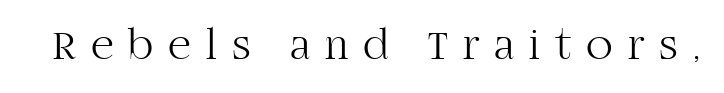
Q: Is the text bold? A: No.
Q: Is the text italic (slanted)? A: No, it is upright.
Q: Is the typeface a serif or a sans-serif typeface? A: Serif.
Q: Is the text underlined? A: No.
Q: Is the spacing between letters normal or unusually wide? A: Unusually wide.
Q: Width (condensed, normal, or wide)? A: Normal.
Q: Stroke contrast? A: High.
Q: x-height? A: Large.
Q: Monospaced? A: No.
